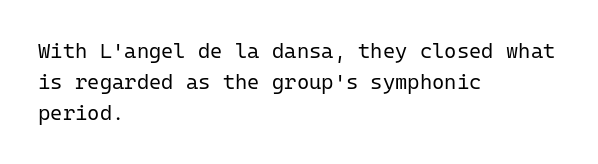
No chunkiness to these letters — they're not bold. The area under the type is left untouched. This rendering uses left alignment, leaving the right contour irregular. The font's upright variant was chosen for this text. Compared with typical body copy, the letter spacing here is the same.
